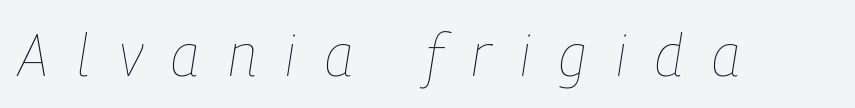
{"italic": "yes", "lean": "right", "slant_degrees": 9, "bold": "no", "weight": "thin", "width": "condensed", "stroke_contrast": "low", "x_height": "medium", "monospaced": "no", "underline": "no", "letter_spacing": "wide", "letter_spacing_em": 0.49, "glyph_px": 59}
